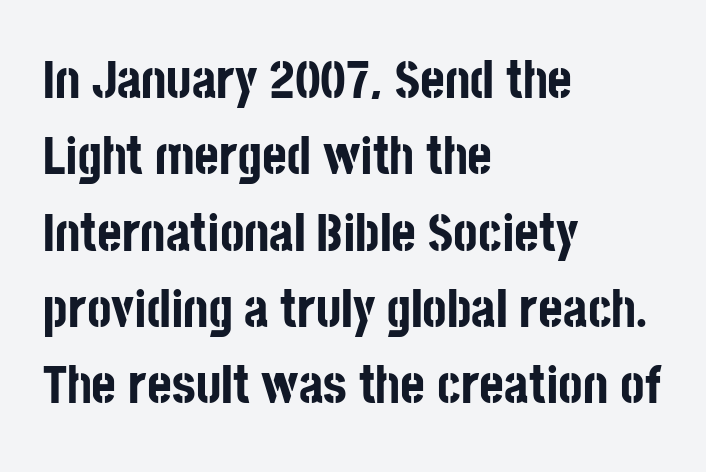
Q: Is the text bold? A: Yes.
Q: Is the text italic (slanted)? A: No, it is upright.
Q: Is the typeface a serif or a sans-serif typeface? A: Sans-serif.
Q: Is the text underlined? A: No.
Q: How is the paragraph aligned? A: Left-aligned.
Q: Is the spacing between letters normal or unusually wide? A: Normal.
Q: Is the spacing between lines tight, normal or loose? A: Normal.
Q: Width (condensed, normal, or wide)? A: Condensed.
Q: Stroke contrast? A: Low.
Q: x-height? A: Large.
Q: Monospaced? A: No.
